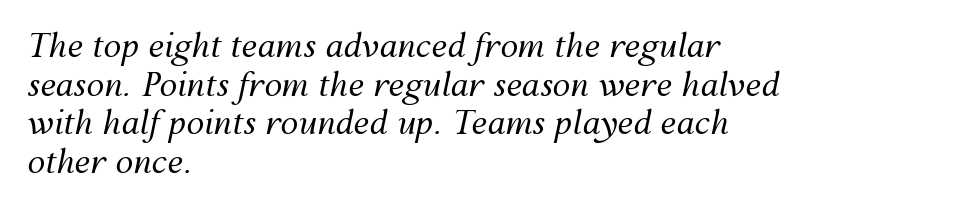
The image shows 32 px regular-weight type, italic (leaning right); set left-aligned, line spacing 1.21x, normal letter spacing, not underlined; medium stroke contrast and a medium x-height.
